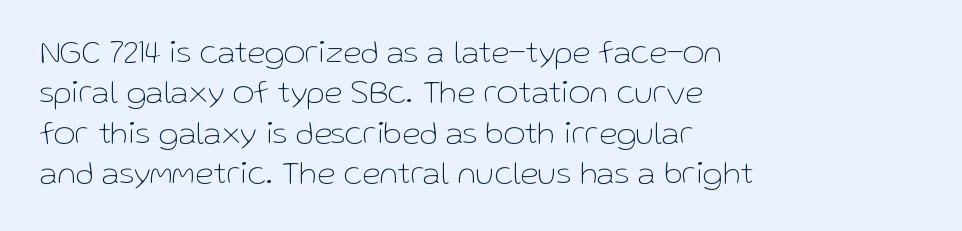
Q: Is the text bold? A: No.
Q: Is the text italic (slanted)? A: No, it is upright.
Q: Is the typeface a serif or a sans-serif typeface? A: Sans-serif.
Q: Is the text underlined? A: No.
Q: How is the paragraph aligned? A: Left-aligned.
Q: Is the spacing between letters normal or unusually wide? A: Normal.
Q: Width (condensed, normal, or wide)? A: Normal.
Q: Stroke contrast? A: Low.
Q: x-height? A: Medium.
Q: Monospaced? A: No.
